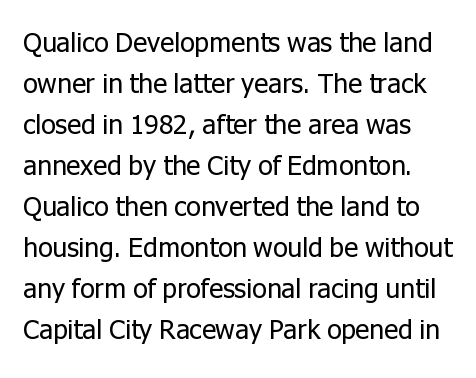
Q: Is the text bold? A: No.
Q: Is the text italic (slanted)? A: No, it is upright.
Q: Is the text underlined? A: No.
Q: Is the spacing between letters normal or unusually wide? A: Normal.
Q: Is the spacing between lines tight, normal or loose? A: Normal.
